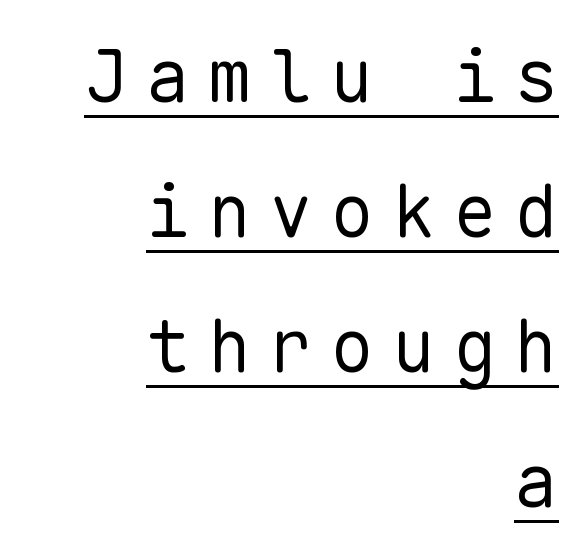
Caption: expanded tracking, letters set apart. A light-to-regular cut is what we see here. The rendering uses the underline text-decoration. A flush-right, rag-left setting is used for this passage. Nothing sits at the stroke ends, so this counts as sans-serif.
